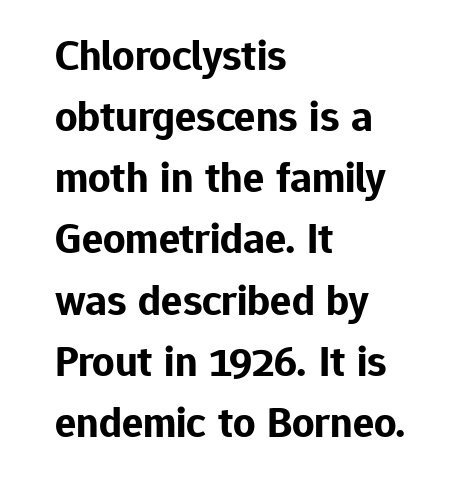
The image shows 44 px bold sans-serif type, upright; set left-aligned, normal line spacing (1.39x), normal letter spacing, not underlined; low stroke contrast and a medium x-height.
